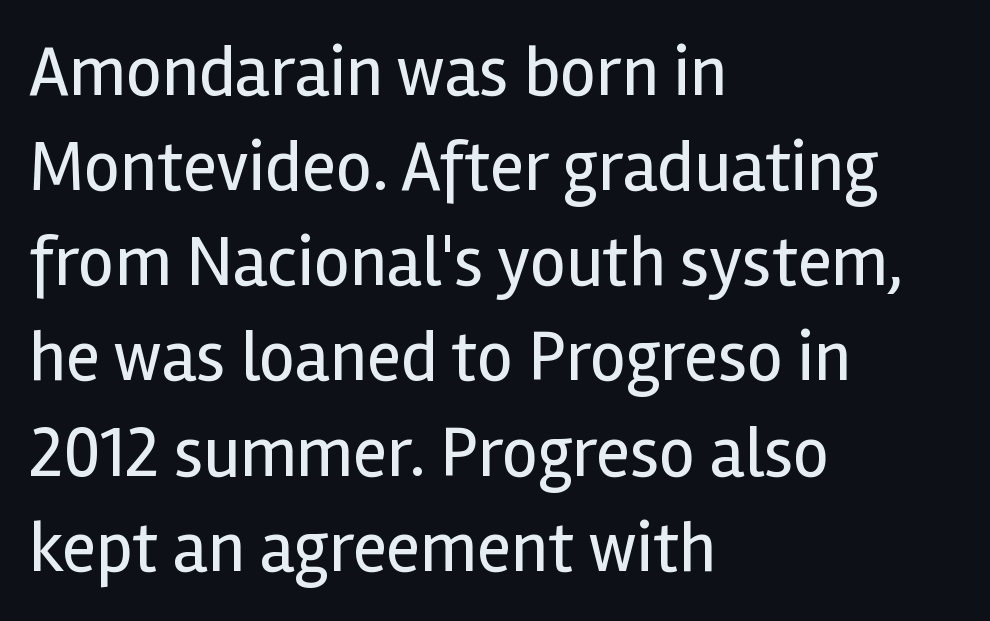
The compositor pushed each line to the left boundary. Vertical spacing — default. No letter is thick-stroked: the sample isn't bold. How are the letters spaced? Ordinarily, with no added tracking.
